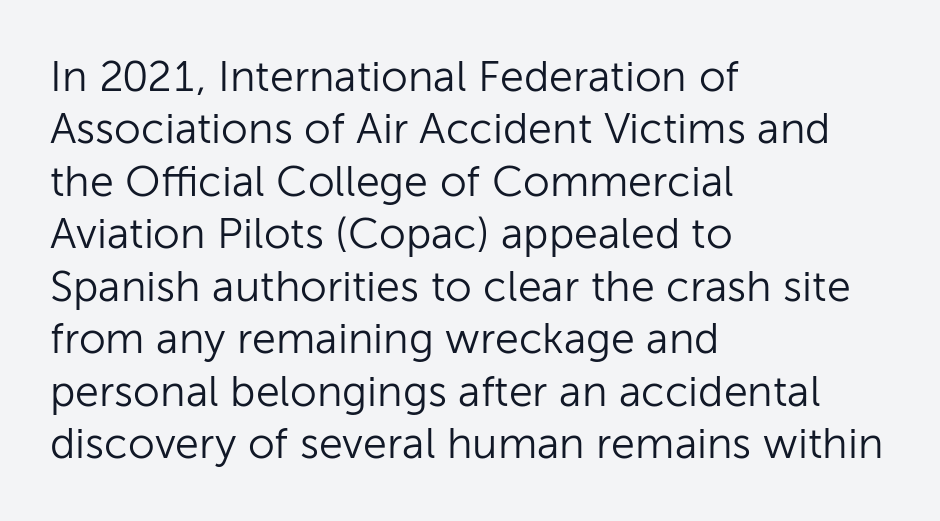
The image shows 43 px light sans-serif type, upright; set left-aligned, line spacing 1.22x, normal letter spacing, not underlined; low stroke contrast and a medium x-height.
